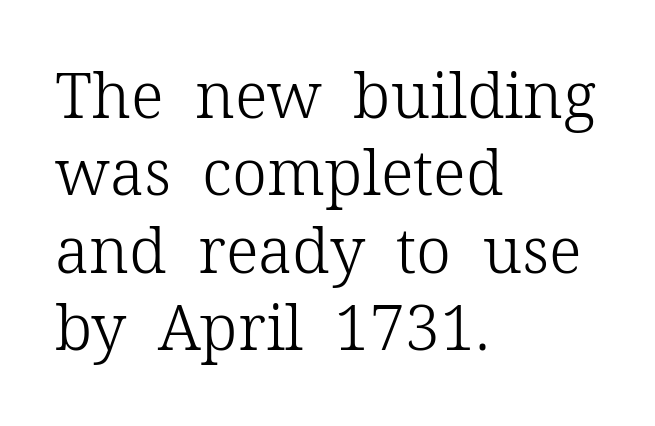
Q: Is the text bold? A: No.
Q: Is the text italic (slanted)? A: No, it is upright.
Q: Is the typeface a serif or a sans-serif typeface? A: Serif.
Q: Is the text underlined? A: No.
Q: How is the paragraph aligned? A: Left-aligned.
Q: Is the spacing between letters normal or unusually wide? A: Normal.
Q: Width (condensed, normal, or wide)? A: Normal.
Q: Stroke contrast? A: Low.
Q: x-height? A: Medium.
Q: Monospaced? A: No.
